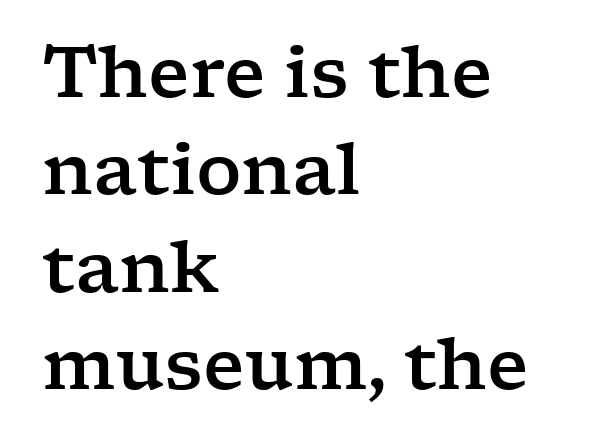
Q: Is the text italic (slanted)? A: No, it is upright.
Q: Is the typeface a serif or a sans-serif typeface? A: Serif.
Q: Is the text underlined? A: No.
Q: How is the paragraph aligned? A: Left-aligned.
Q: Is the spacing between letters normal or unusually wide? A: Normal.
Q: Is the spacing between lines tight, normal or loose? A: Normal.
Q: Width (condensed, normal, or wide)? A: Wide.
Q: Stroke contrast? A: Low.
Q: x-height? A: Medium.
Q: Monospaced? A: No.
